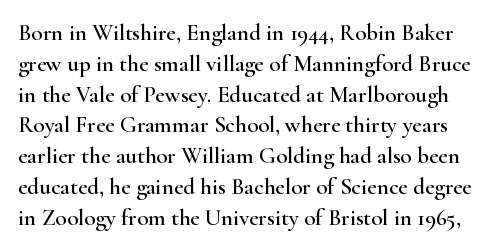
{"italic": "no", "underline": "no", "line_spacing": "normal", "line_spacing_ratio": 1.34, "letter_spacing": "normal", "letter_spacing_em": 0.0, "glyph_px": 23}
